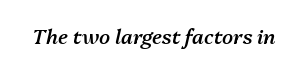
Q: Is the text bold? A: Semi-bold.
Q: Is the text italic (slanted)? A: Yes, it leans right by about 13 degrees.
Q: Is the text underlined? A: No.
Q: Is the spacing between letters normal or unusually wide? A: Normal.
